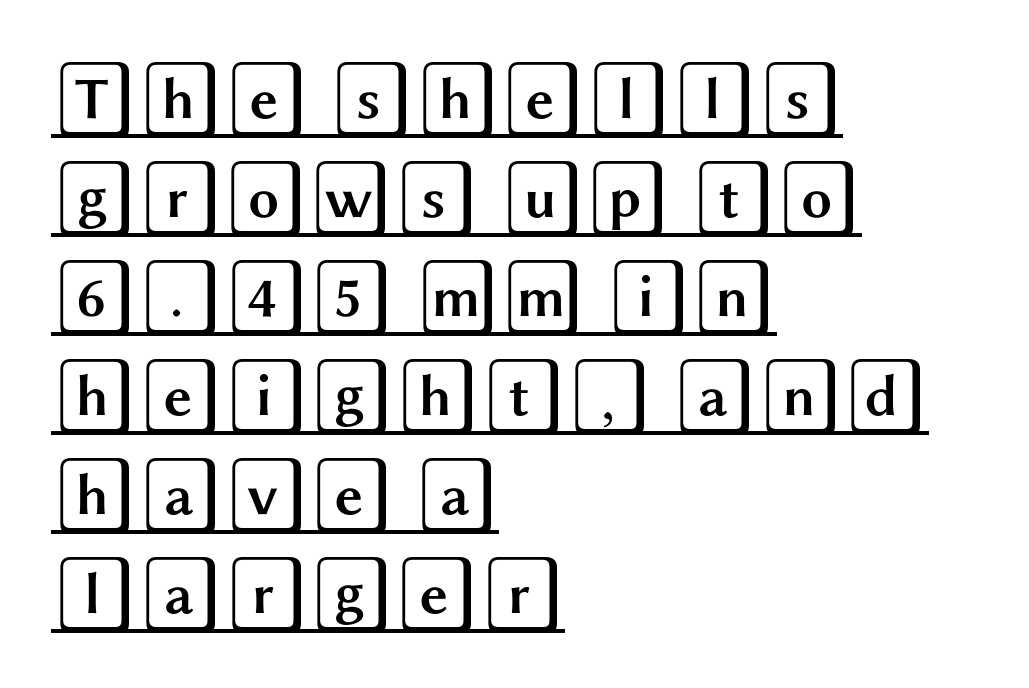
{"italic": "no", "width": "wide", "x_height": "large", "underline": "yes", "align": "left", "line_spacing": "normal", "line_spacing_ratio": 1.27, "letter_spacing": "normal", "letter_spacing_em": 0.0, "glyph_px": 78}
